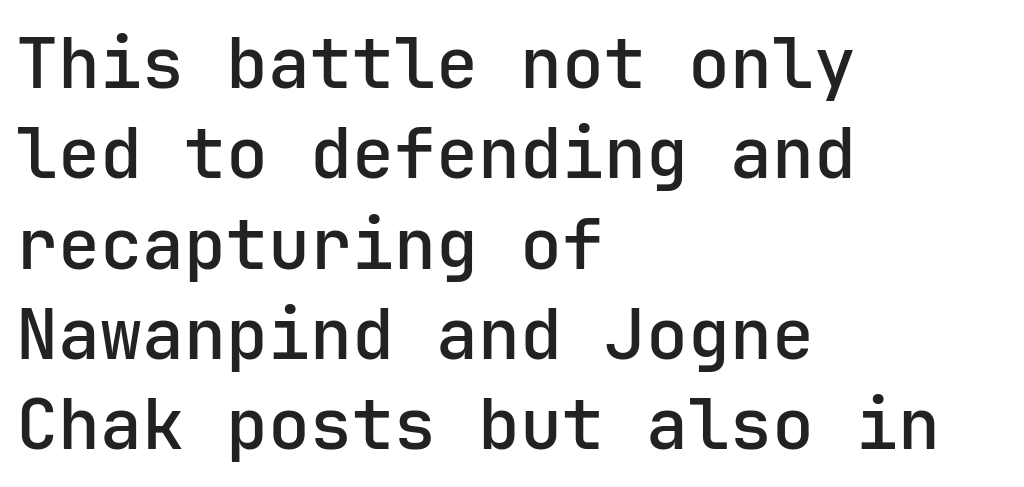
The image shows 70 px sans-serif type, upright, monospaced; set left-aligned, normal line spacing (1.29x), normal letter spacing, not underlined; low stroke contrast and a medium x-height.
